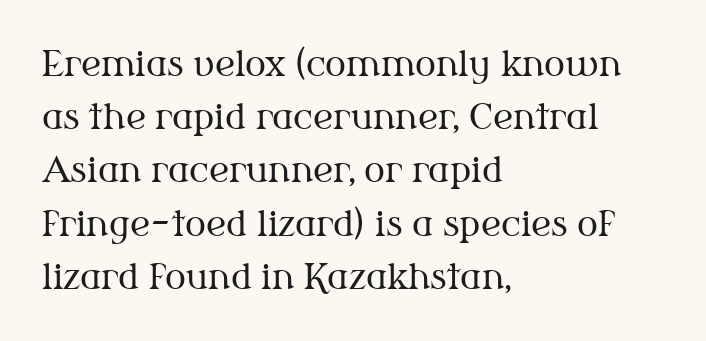
The image shows 35 px regular-weight serif type, upright; set left-aligned, normal line spacing (1.52x), normal letter spacing, not underlined; medium stroke contrast and a medium x-height.
